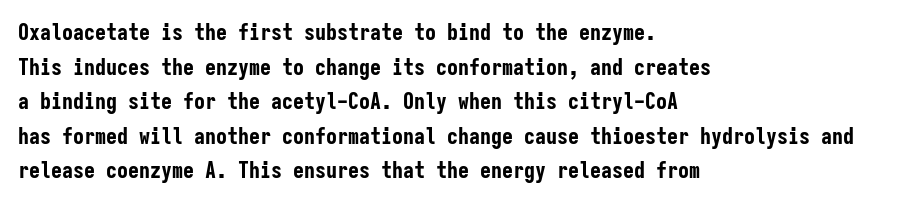
Q: Is the text bold? A: Yes.
Q: Is the text italic (slanted)? A: No, it is upright.
Q: Is the text underlined? A: No.
Q: How is the paragraph aligned? A: Left-aligned.
Q: Is the spacing between letters normal or unusually wide? A: Normal.
Q: Is the spacing between lines tight, normal or loose? A: Normal.
